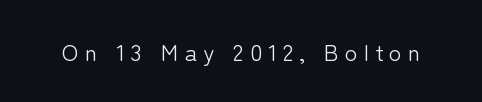
The image shows 23 px text type, upright; set unusually wide letter spacing (+0.27 em), not underlined.
